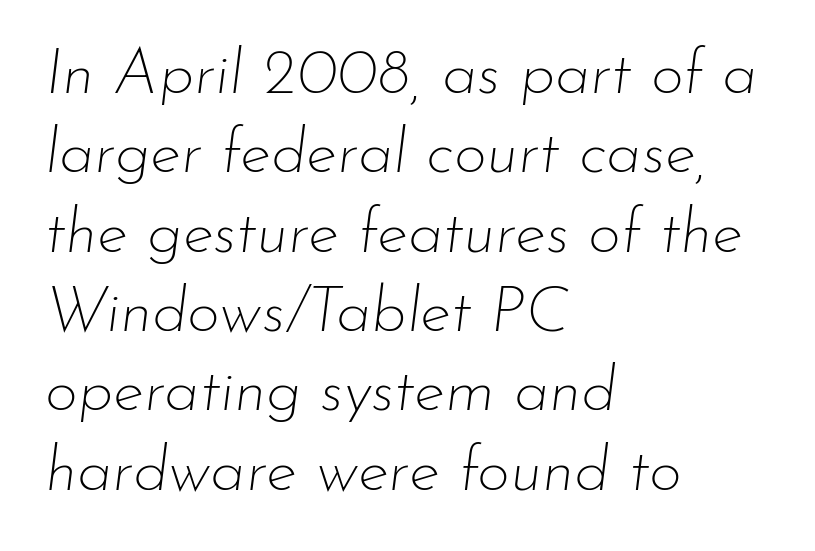
You could not count columns in this text — the font is proportionally spaced. The face looks like a standard text weight, possibly lighter. This rendering features lettering with no underline. Every character sits at an angle, as italics do.
